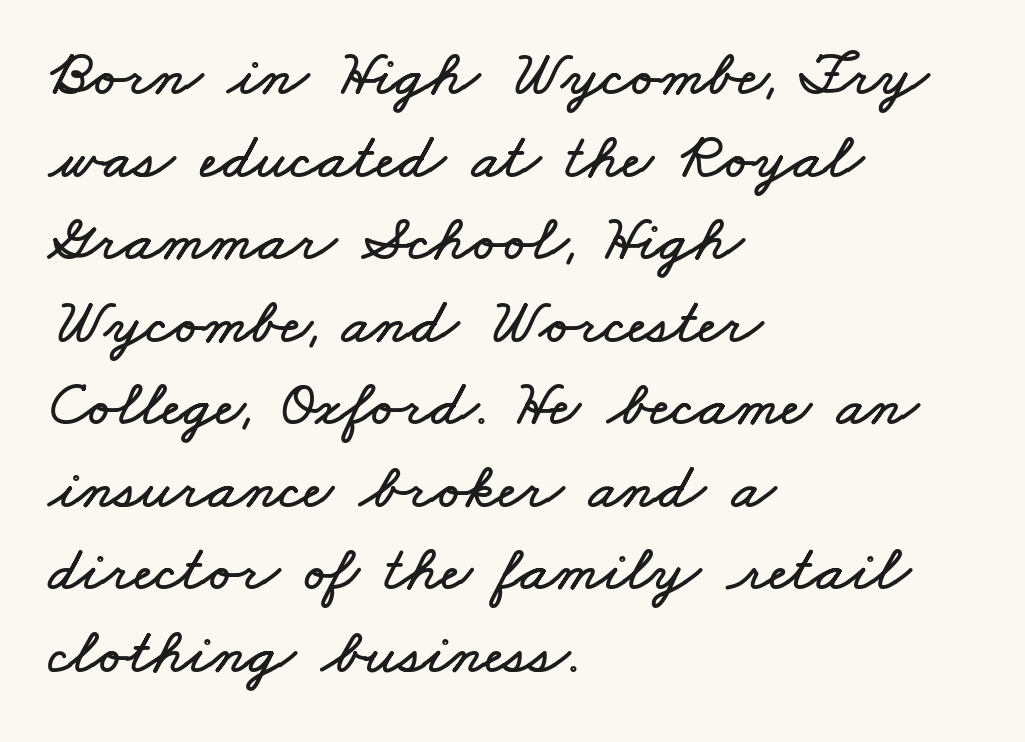
The passage shown is typed in a proportional face where columns would drift. Reading down the block, your eye returns to a fixed left position each line. Line spacing here is normal. The glyphs are unaccompanied by any horizontal stroke below them.
